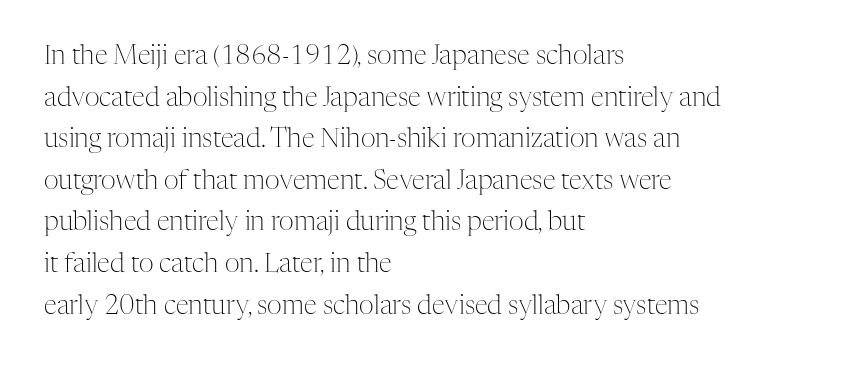
{"italic": "no", "bold": "no", "underline": "no", "align": "left", "line_spacing": "normal", "line_spacing_ratio": 1.6, "letter_spacing": "normal", "letter_spacing_em": 0.0, "glyph_px": 26}
